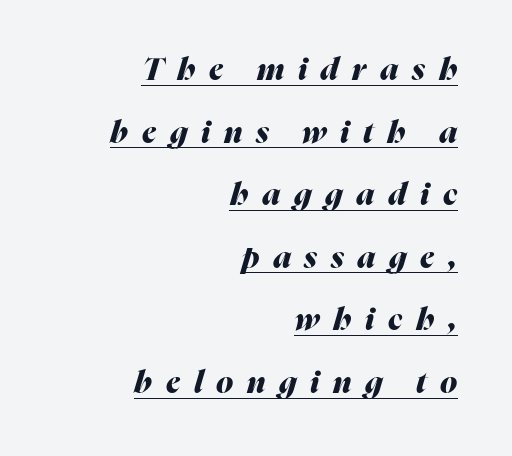
Every letter is thick-stroked: bold, no question. The lines are quadded right. A rule runs beneath these lines of type. Whoever set this chose breathing room over compactness in the vertical rhythm.
